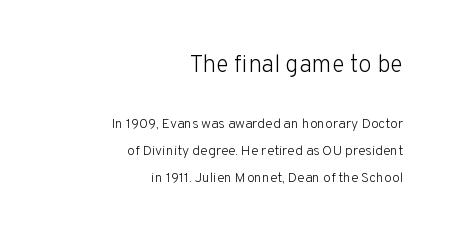
Q: Is the text bold? A: No.
Q: Is the text italic (slanted)? A: No, it is upright.
Q: Is the text underlined? A: No.
Q: How is the paragraph aligned? A: Right-aligned.
Q: Is the spacing between letters normal or unusually wide? A: Normal.
Q: Is the spacing between lines tight, normal or loose? A: Loose.
Q: Which block of text is set in a larger size, the first (top) or the second (bottom)? A: The first (top) one.
